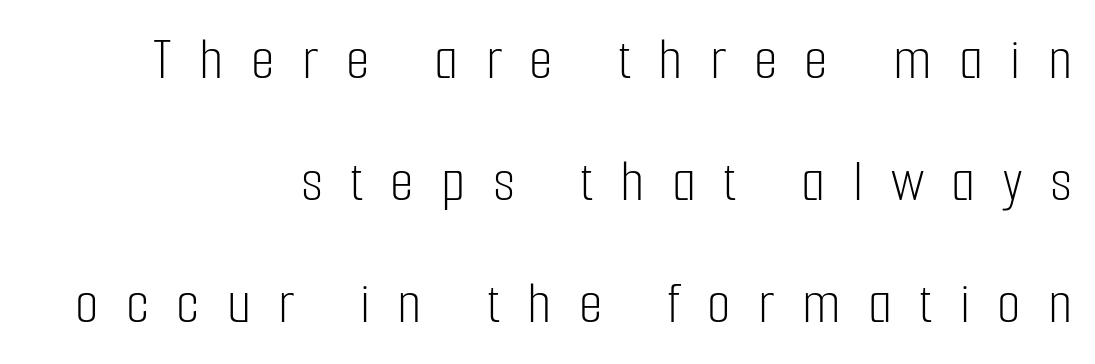
The image shows 61 px light, condensed sans-serif type, upright; set right-aligned, loose line spacing (2.0x), unusually wide letter spacing (+0.45 em), not underlined; low stroke contrast and a medium x-height.
